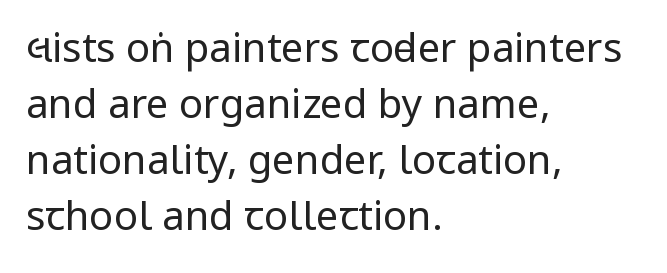
The image shows 40 px regular-weight, condensed sans-serif type, upright; set left-aligned, normal line spacing (1.4x), normal letter spacing, not underlined; low stroke contrast.
